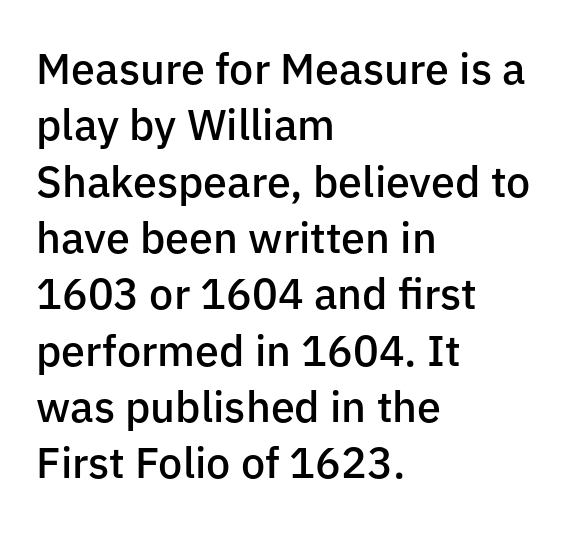
The image shows 43 px semibold sans-serif type, upright; set left-aligned, normal line spacing (1.31x), normal letter spacing, not underlined; low stroke contrast and a medium x-height.
